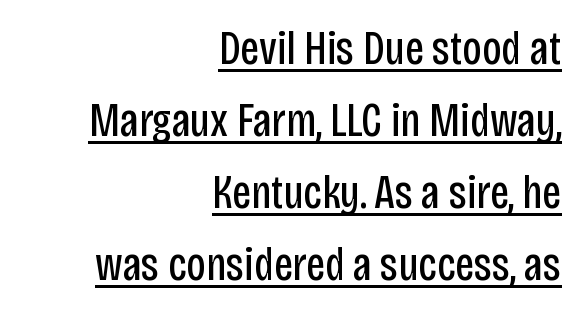
Q: Is the text bold? A: No.
Q: Is the text italic (slanted)? A: No, it is upright.
Q: Is the typeface a serif or a sans-serif typeface? A: Sans-serif.
Q: Is the text underlined? A: Yes.
Q: How is the paragraph aligned? A: Right-aligned.
Q: Is the spacing between letters normal or unusually wide? A: Normal.
Q: Is the spacing between lines tight, normal or loose? A: Normal.
Q: Width (condensed, normal, or wide)? A: Condensed.
Q: Stroke contrast? A: Low.
Q: x-height? A: Large.
Q: Monospaced? A: No.
